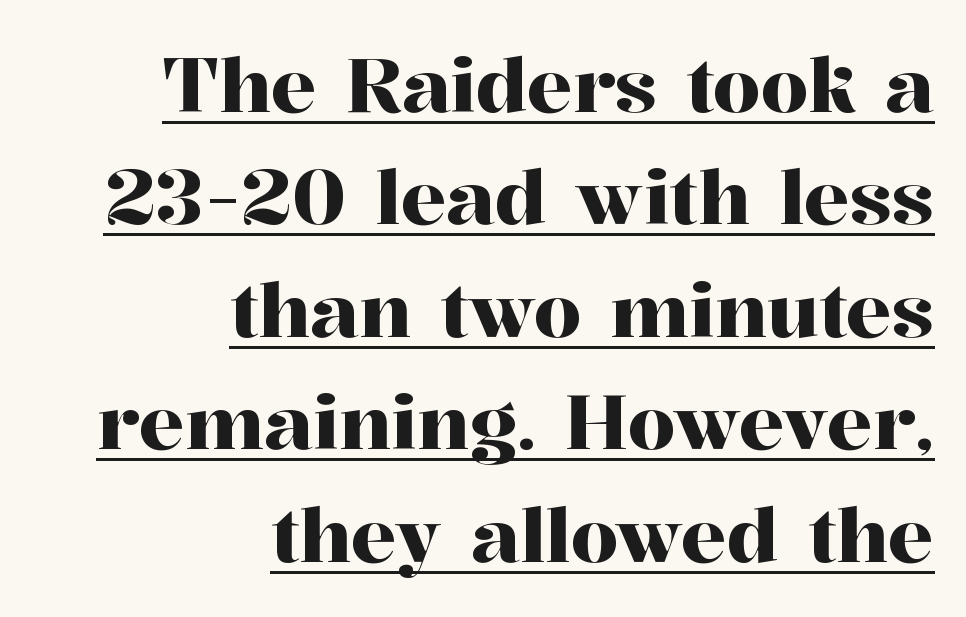
Tall strokes in this sample are plumb rather than angled. Check where the strokes stop: tiny serifs finish them off. Glance below the letters and you will spot a drawn line. Teacher's note: observe the even right margin — that is flush-right alignment.
